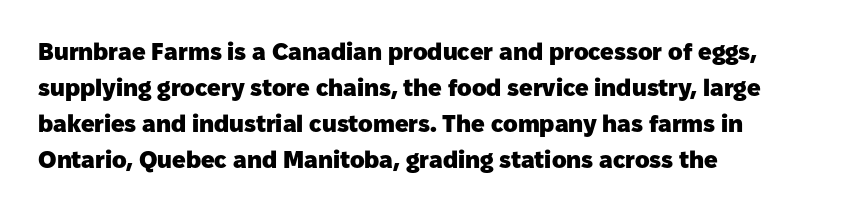
Q: Is the text bold? A: Yes.
Q: Is the text italic (slanted)? A: No, it is upright.
Q: Is the text underlined? A: No.
Q: How is the paragraph aligned? A: Left-aligned.
Q: Is the spacing between letters normal or unusually wide? A: Normal.
Q: Is the spacing between lines tight, normal or loose? A: Normal.
